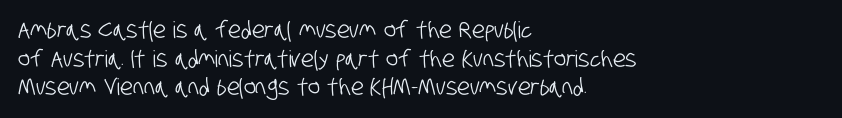
Q: Is the text underlined? A: No.
Q: How is the paragraph aligned? A: Left-aligned.
Q: Is the spacing between letters normal or unusually wide? A: Normal.
Q: Is the spacing between lines tight, normal or loose? A: Normal.
